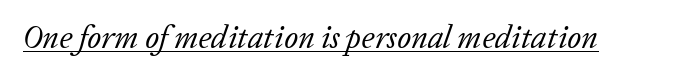
The image shows 32 px regular-weight serif type, italic (leaning right); set normal letter spacing, underlined; low stroke contrast and a medium x-height.
